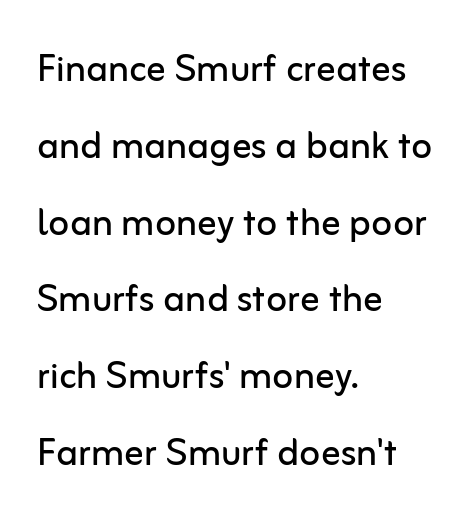
The image shows 48 px regular-weight sans-serif type, upright; set left-aligned, normal line spacing (1.6x), normal letter spacing, not underlined; low stroke contrast and a medium x-height.
